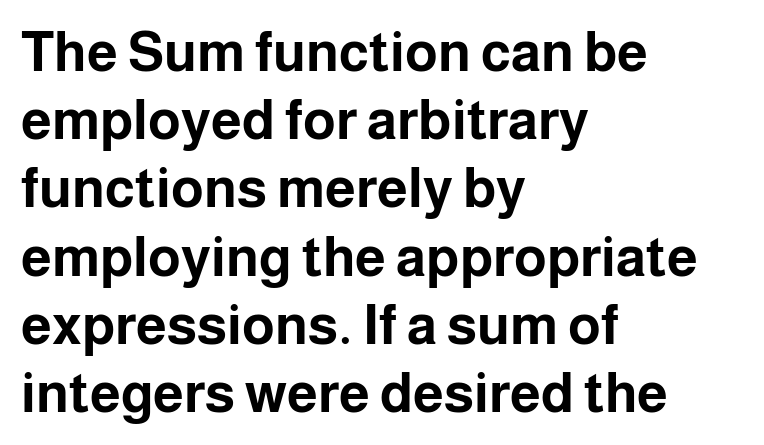
Q: Is the text bold? A: Yes.
Q: Is the text italic (slanted)? A: No, it is upright.
Q: Is the typeface a serif or a sans-serif typeface? A: Sans-serif.
Q: Is the text underlined? A: No.
Q: How is the paragraph aligned? A: Left-aligned.
Q: Is the spacing between letters normal or unusually wide? A: Normal.
Q: Width (condensed, normal, or wide)? A: Normal.
Q: Stroke contrast? A: Low.
Q: x-height? A: Medium.
Q: Monospaced? A: No.
